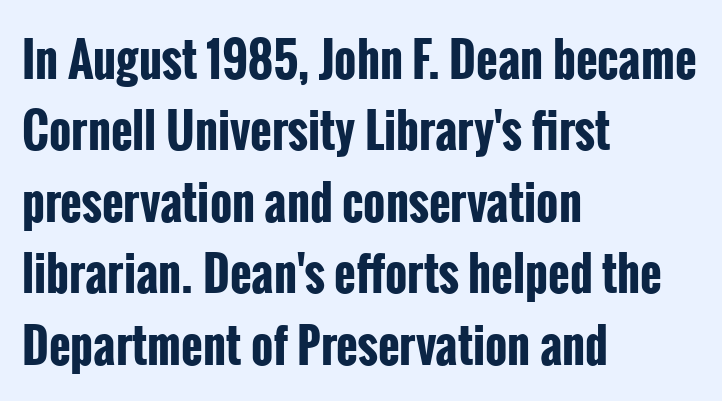
{"serif": "no", "italic": "no", "bold": "yes", "weight": "bold", "width": "condensed", "stroke_contrast": "low", "x_height": "medium", "monospaced": "no", "underline": "no", "align": "left", "line_spacing": "normal", "line_spacing_ratio": 1.52, "letter_spacing": "normal", "letter_spacing_em": 0.0, "glyph_px": 47}
